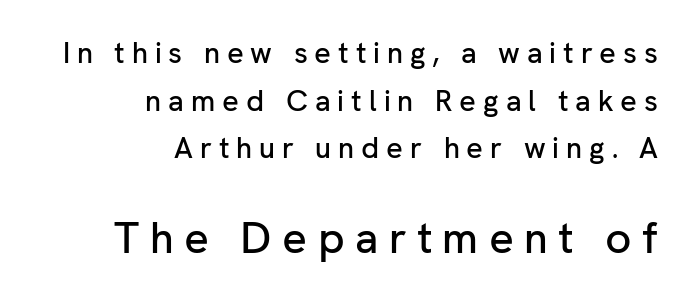
The setting favours the right margin, as signatures and pull-quotes sometimes do. It's the straight-up-and-down kind of type. Looks like regular typesetting: each glyph gets only the width it needs. In this sample the second text group is rendered at the bigger scale. Compared with typical paragraphs, the rows here are spaced about the same.
